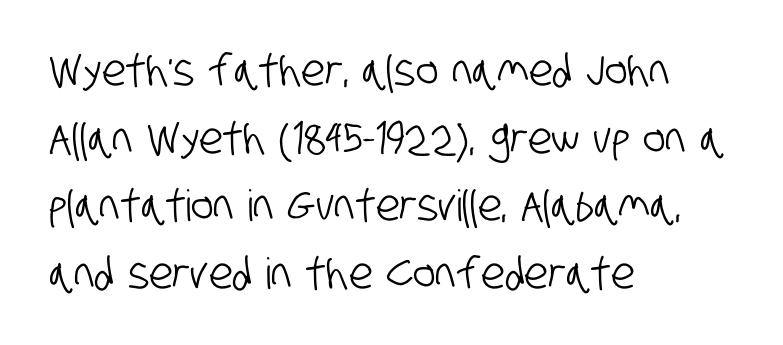
Serif or sans? Sans — the stroke terminals are bare. The area under the type is left untouched. Tracking here is standard; glyphs follow each other at the usual distance. The block of text has a typical density, with ordinary space between rows. Does the copy run flush right? No — it runs flush left. The face used here is proportionally spaced, like ordinary book or web type.
